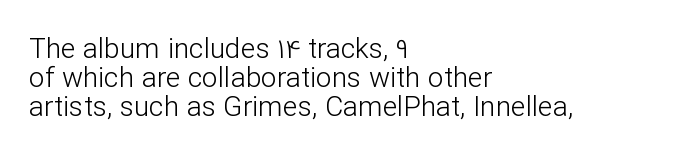
The image shows 28 px light sans-serif type, upright; set left-aligned, tight line spacing (1.04x), normal letter spacing, not underlined; low stroke contrast and a medium x-height.
